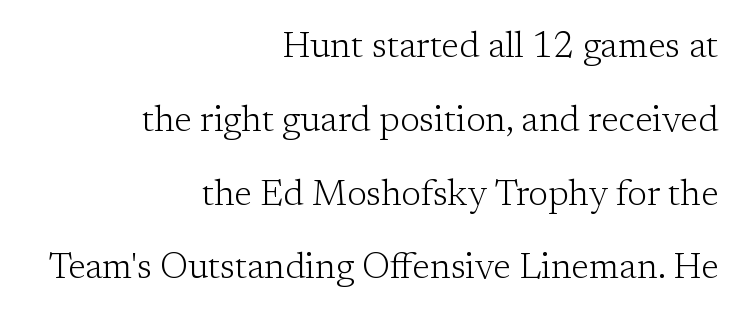
The image shows 36 px light serif type, upright; set right-aligned, loose line spacing (2.05x), normal letter spacing, not underlined; low stroke contrast and a medium x-height.
